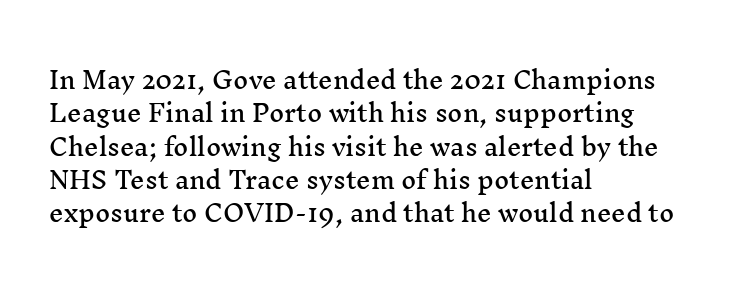
The image shows 23 px text type, upright; set left-aligned, normal line spacing (1.45x), normal letter spacing, not underlined.
